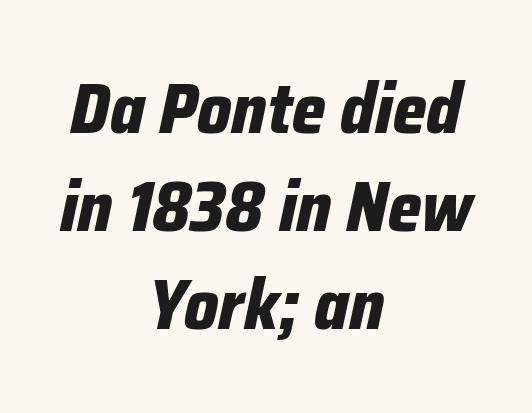
{"italic": "yes", "lean": "right", "slant_degrees": 12, "bold": "yes", "weight": "bold", "width": "condensed", "stroke_contrast": "low", "x_height": "medium", "monospaced": "no", "underline": "no", "align": "center", "line_spacing": "normal", "line_spacing_ratio": 1.38, "letter_spacing": "normal", "letter_spacing_em": 0.0, "glyph_px": 71}
